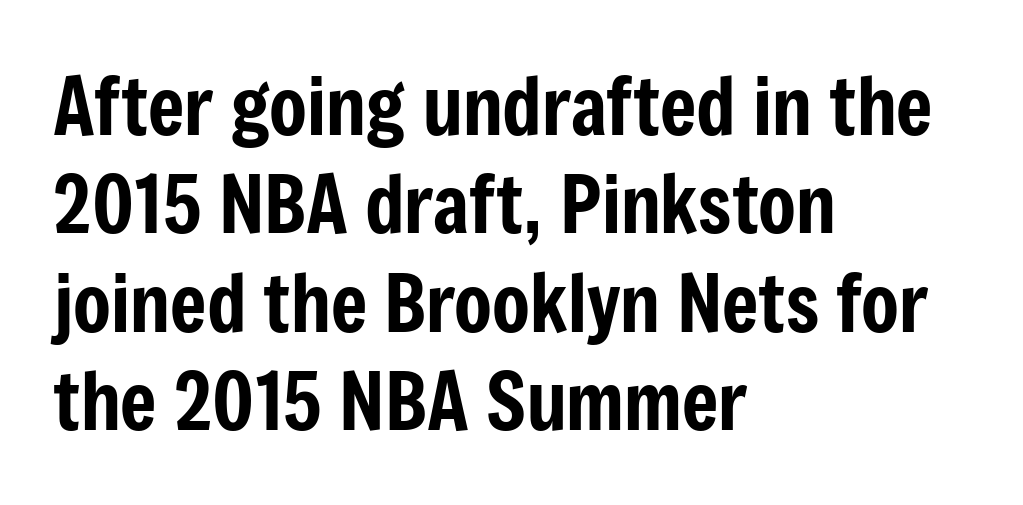
{"serif": "no", "italic": "no", "width": "condensed", "stroke_contrast": "low", "x_height": "medium", "monospaced": "no", "underline": "no", "align": "left", "line_spacing": "normal", "line_spacing_ratio": 1.26, "letter_spacing": "normal", "letter_spacing_em": 0.0, "glyph_px": 78}
